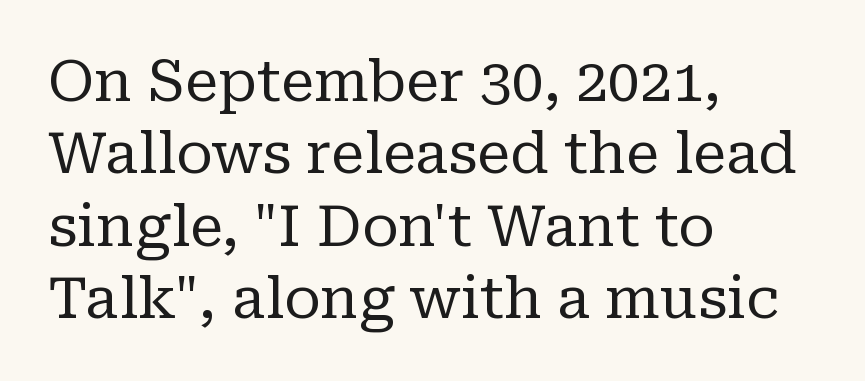
Line spacing here is normal. Are there feet on the stems? There are — it's a serif. Stroke thickness stays within the range of a standard reading face or lighter. The words here are not underlined.
